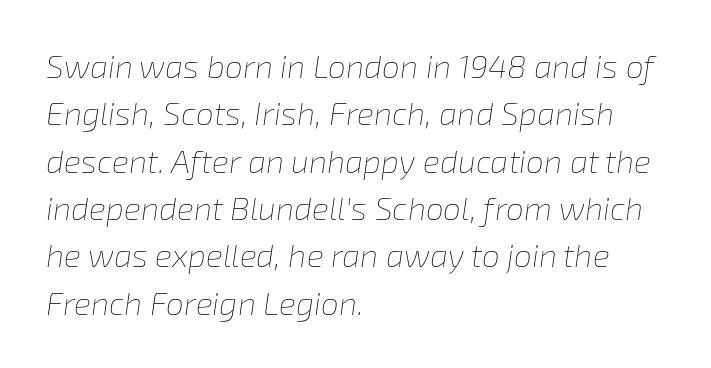
Line beginnings align vertically; line endings do not. Tall strokes in this sample are angled rather than plumb. Is there much room between lines? A standard amount, neither cramped nor airy. Spacing verdict: proportional, widths tailored to each character.
